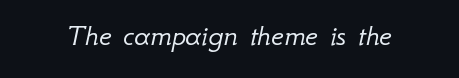
Q: Is the text bold? A: No.
Q: Is the text italic (slanted)? A: Yes, it leans right by about 12 degrees.
Q: Is the text underlined? A: No.
Q: Is the spacing between letters normal or unusually wide? A: Normal.
Q: Width (condensed, normal, or wide)? A: Normal.
Q: Stroke contrast? A: Low.
Q: x-height? A: Small.
Q: Monospaced? A: No.
